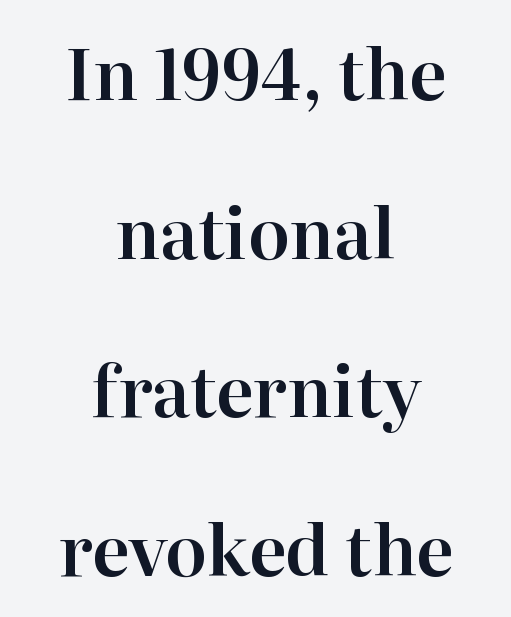
{"serif": "yes", "italic": "no", "width": "normal", "stroke_contrast": "high", "x_height": "medium", "monospaced": "no", "underline": "no", "align": "center", "line_spacing": "loose", "line_spacing_ratio": 2.3, "letter_spacing": "normal", "letter_spacing_em": 0.0, "glyph_px": 69}
